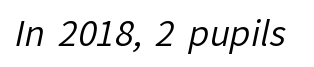
The image shows 34 px regular-weight sans-serif type; set normal letter spacing, not underlined; low stroke contrast and a medium x-height.
